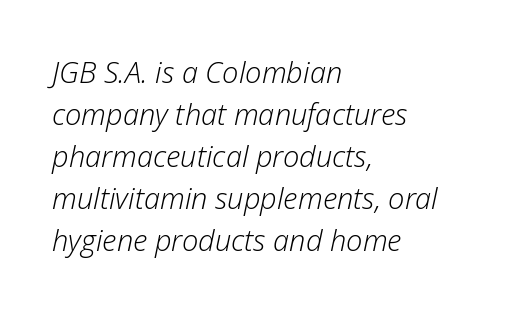
{"italic": "yes", "lean": "right", "slant_degrees": 12, "bold": "no", "weight": "light", "width": "normal", "stroke_contrast": "low", "x_height": "medium", "monospaced": "no", "underline": "no", "align": "left", "line_spacing": "normal", "line_spacing_ratio": 1.45, "letter_spacing": "normal", "letter_spacing_em": 0.0, "glyph_px": 29}
